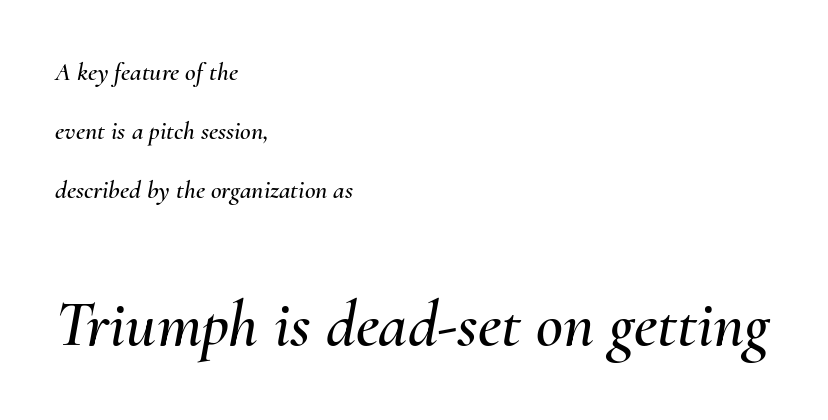
In CSS terms this would be text-align: left. The rendering keeps characters at their native spacing. What's the leading like? Stretched, with rows far apart. Letters rest on an invisible, unmarked baseline. Would a proofreader flag this as italicized? Yes. Here the second block reads like a headline and the first like body copy.
